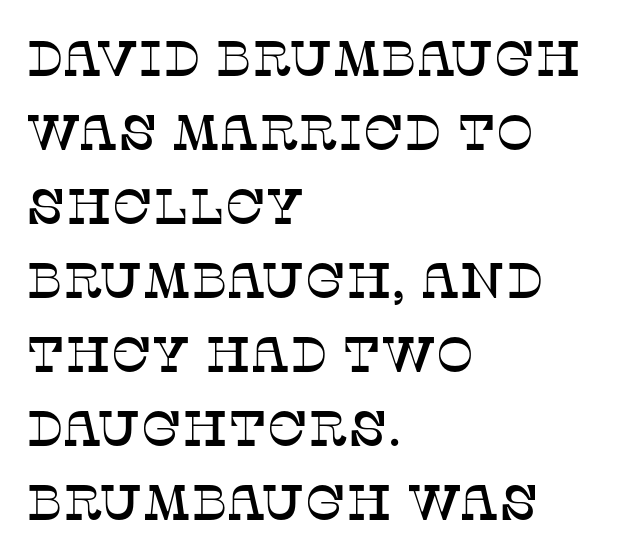
The font's upright variant was chosen for this text. The horizontal fit of the characters is conventional and even. The glyphs are unaccompanied by any horizontal stroke below them. In terms of letterform style, serifs are clearly present. Line spacing here is normal. The letters advance in unequal steps, a hallmark of proportional type.
